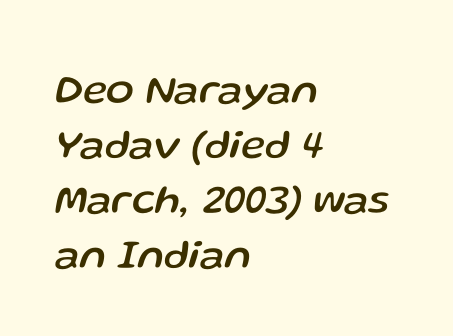
{"italic": "yes", "lean": "right", "slant_degrees": 13, "width": "normal", "stroke_contrast": "low", "x_height": "medium", "monospaced": "no", "underline": "no", "align": "left", "line_spacing": "normal", "line_spacing_ratio": 1.34, "letter_spacing": "normal", "letter_spacing_em": 0.0, "glyph_px": 41}
